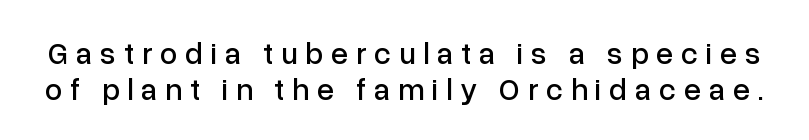
{"serif": "no", "italic": "no", "width": "normal", "stroke_contrast": "low", "x_height": "medium", "monospaced": "no", "underline": "no", "line_spacing_ratio": 1.16, "letter_spacing": "wide", "letter_spacing_em": 0.25, "glyph_px": 31}
